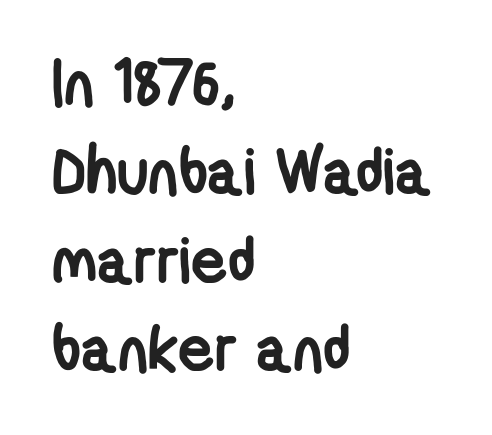
Q: Is the text bold? A: Yes.
Q: Is the typeface a serif or a sans-serif typeface? A: Sans-serif.
Q: Is the text underlined? A: No.
Q: How is the paragraph aligned? A: Left-aligned.
Q: Is the spacing between letters normal or unusually wide? A: Normal.
Q: Is the spacing between lines tight, normal or loose? A: Normal.
Q: Width (condensed, normal, or wide)? A: Condensed.
Q: Stroke contrast? A: Low.
Q: x-height? A: Medium.
Q: Monospaced? A: No.
